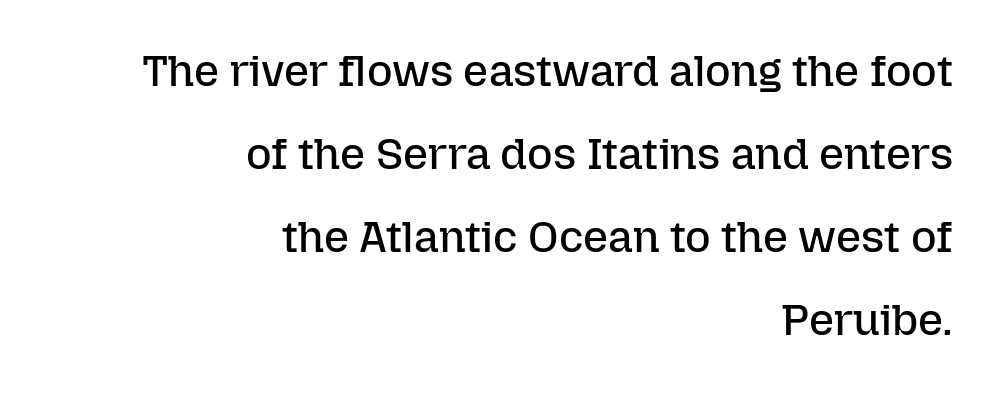
Q: Is the text bold? A: No.
Q: Is the text italic (slanted)? A: No, it is upright.
Q: Is the text underlined? A: No.
Q: How is the paragraph aligned? A: Right-aligned.
Q: Is the spacing between letters normal or unusually wide? A: Normal.
Q: Width (condensed, normal, or wide)? A: Normal.
Q: Stroke contrast? A: Low.
Q: x-height? A: Medium.
Q: Monospaced? A: No.
